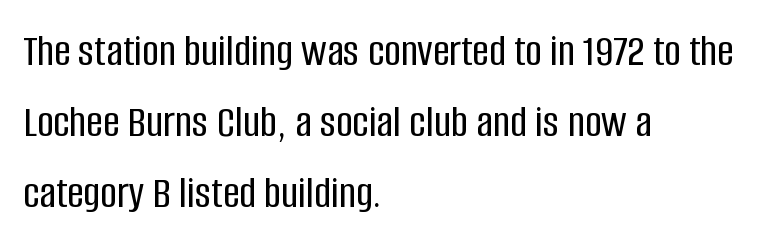
{"serif": "no", "italic": "no", "width": "condensed", "stroke_contrast": "low", "x_height": "large", "monospaced": "no", "underline": "no", "align": "left", "line_spacing": "normal", "line_spacing_ratio": 1.54, "letter_spacing": "normal", "letter_spacing_em": 0.0, "glyph_px": 46}
